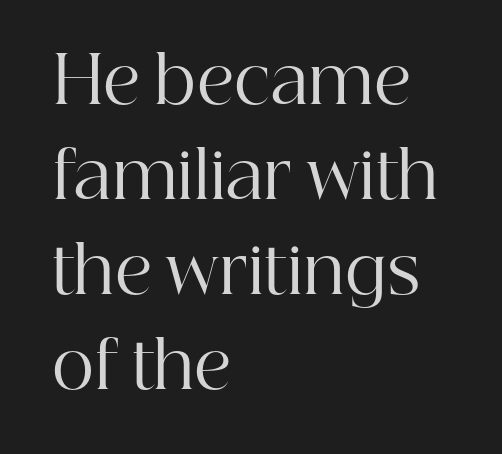
Q: Is the text bold? A: No.
Q: Is the text italic (slanted)? A: No, it is upright.
Q: Is the typeface a serif or a sans-serif typeface? A: Serif.
Q: Is the text underlined? A: No.
Q: How is the paragraph aligned? A: Left-aligned.
Q: Is the spacing between letters normal or unusually wide? A: Normal.
Q: Is the spacing between lines tight, normal or loose? A: Normal.
Q: Width (condensed, normal, or wide)? A: Normal.
Q: Stroke contrast? A: High.
Q: x-height? A: Medium.
Q: Monospaced? A: No.
